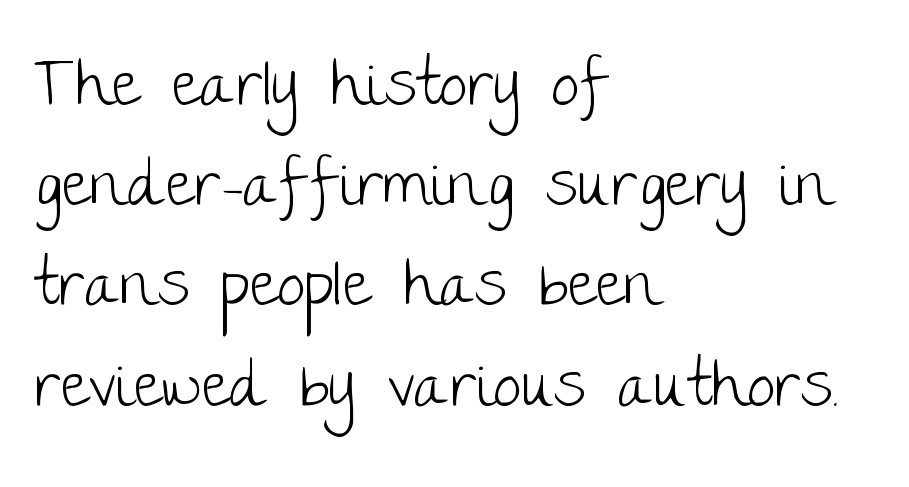
The image shows 63 px light sans-serif type, upright; set left-aligned, normal line spacing (1.59x), normal letter spacing, not underlined; low stroke contrast and a large x-height.
